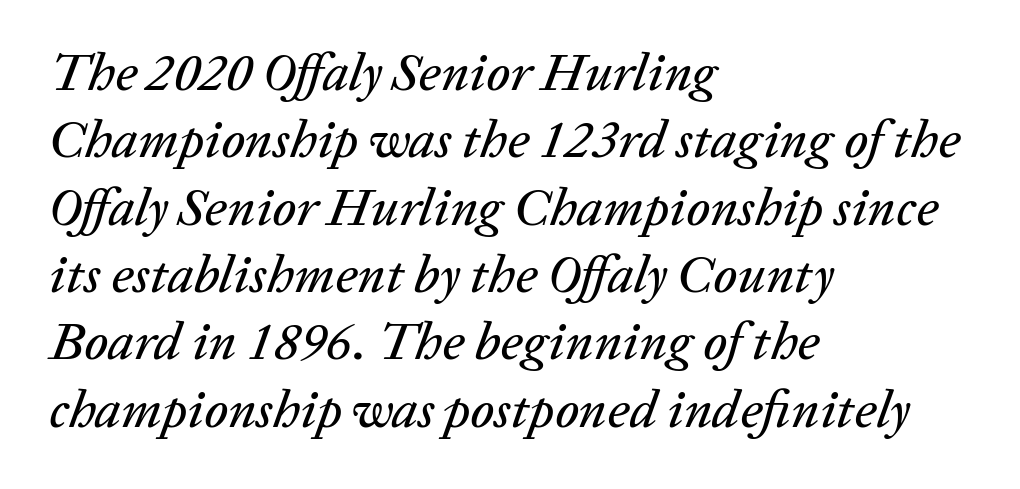
Q: Is the text italic (slanted)? A: Yes, it leans right by about 20 degrees.
Q: Is the text underlined? A: No.
Q: How is the paragraph aligned? A: Left-aligned.
Q: Is the spacing between letters normal or unusually wide? A: Normal.
Q: Is the spacing between lines tight, normal or loose? A: Normal.
Q: Width (condensed, normal, or wide)? A: Normal.
Q: Stroke contrast? A: Low.
Q: x-height? A: Medium.
Q: Monospaced? A: No.
